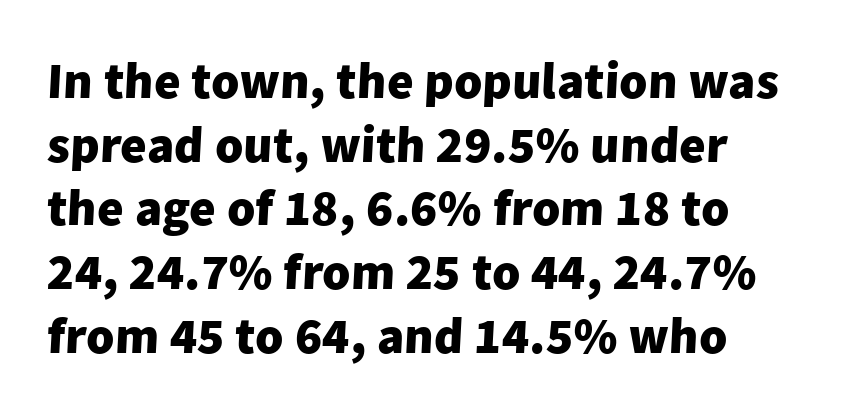
Q: Is the text bold? A: Yes.
Q: Is the typeface a serif or a sans-serif typeface? A: Sans-serif.
Q: Is the text underlined? A: No.
Q: How is the paragraph aligned? A: Left-aligned.
Q: Is the spacing between letters normal or unusually wide? A: Normal.
Q: Is the spacing between lines tight, normal or loose? A: Normal.
Q: Width (condensed, normal, or wide)? A: Normal.
Q: Stroke contrast? A: Low.
Q: x-height? A: Medium.
Q: Monospaced? A: No.
